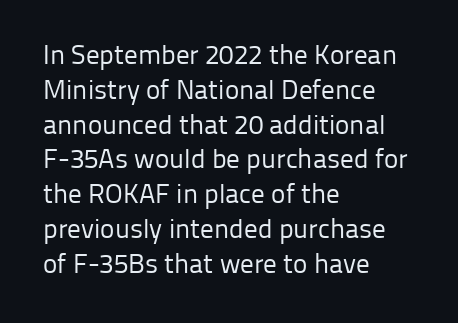
This sample keeps an unexceptional amount of space between lines. Characters remain perfectly vertical along every line. The gap between lines stays unmarked. Is this a heavy cut? Hardly; it is regular or lighter.
